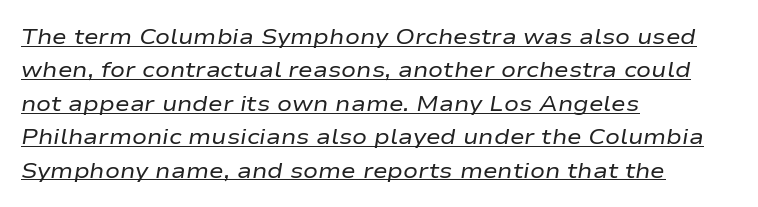
Counters stay open thanks to moderate or lighter strokes. A normal amount of white space separates one row of letters from the next. You can see a thin bar hugging the bottom of the glyphs. You can tell it's italic because the verticals aren't actually vertical. Default kerning and tracking; the words read as compact shapes. Visually the block forms a straight wall on the left and a jagged coastline on the right.
